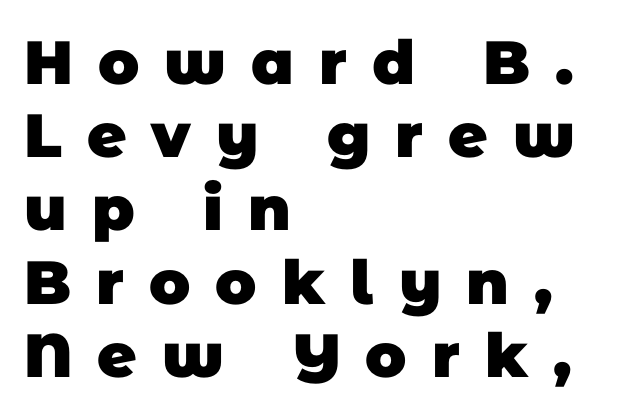
The image shows 61 px heavy sans-serif type; set left-aligned, line spacing 1.2x, unusually wide letter spacing (+0.41 em), not underlined; low stroke contrast and a large x-height.
